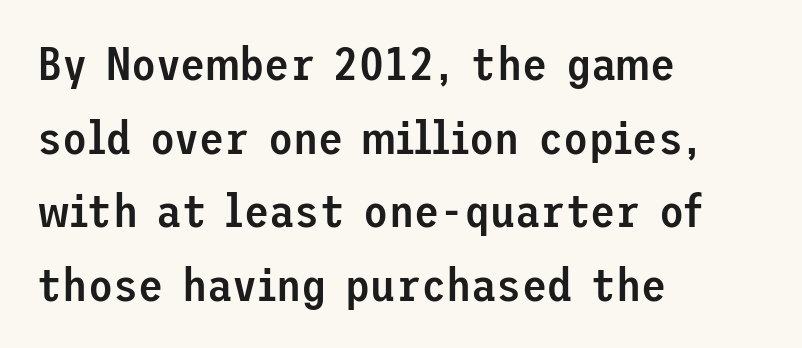
Q: Is the text bold? A: Semi-bold.
Q: Is the text italic (slanted)? A: No, it is upright.
Q: Is the typeface a serif or a sans-serif typeface? A: Sans-serif.
Q: Is the text underlined? A: No.
Q: How is the paragraph aligned? A: Left-aligned.
Q: Is the spacing between letters normal or unusually wide? A: Normal.
Q: Is the spacing between lines tight, normal or loose? A: Normal.
Q: Width (condensed, normal, or wide)? A: Normal.
Q: Stroke contrast? A: Low.
Q: x-height? A: Medium.
